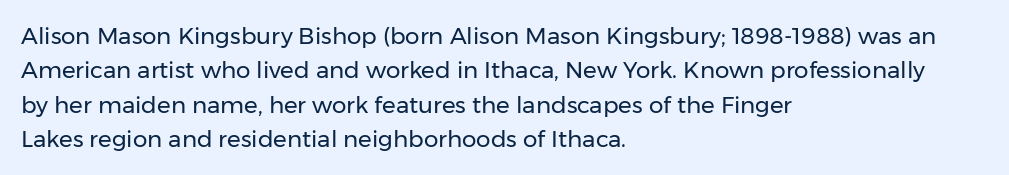
Q: Is the text bold? A: No.
Q: Is the text italic (slanted)? A: No, it is upright.
Q: Is the text underlined? A: No.
Q: How is the paragraph aligned? A: Left-aligned.
Q: Is the spacing between letters normal or unusually wide? A: Normal.
Q: Is the spacing between lines tight, normal or loose? A: Normal.
